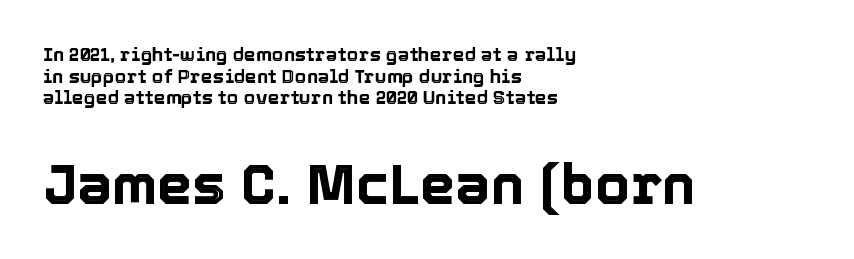
Observe the ordinary spacing: letters are neighbours, not strangers. Line spacing here is tight. Here the second block reads like a headline and the first like body copy. This sample is left-justified, so line endings fall wherever the words run out. You could not count columns in this text — the font is proportionally spaced. Ordinary non-slanted type is in use.
